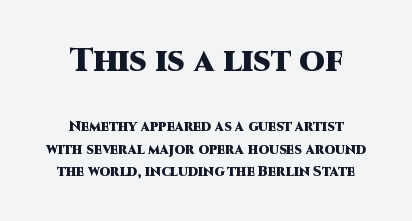
Q: Is the text bold? A: Yes.
Q: Is the text italic (slanted)? A: No, it is upright.
Q: Is the typeface a serif or a sans-serif typeface? A: Sans-serif.
Q: Is the text underlined? A: No.
Q: How is the paragraph aligned? A: Centered.
Q: Is the spacing between letters normal or unusually wide? A: Normal.
Q: Is the spacing between lines tight, normal or loose? A: Normal.
Q: Which block of text is set in a larger size, the first (top) or the second (bottom)? A: The first (top) one.
Q: Width (condensed, normal, or wide)? A: Normal.
Q: Stroke contrast? A: High.
Q: x-height? A: Large.
Q: Monospaced? A: No.
